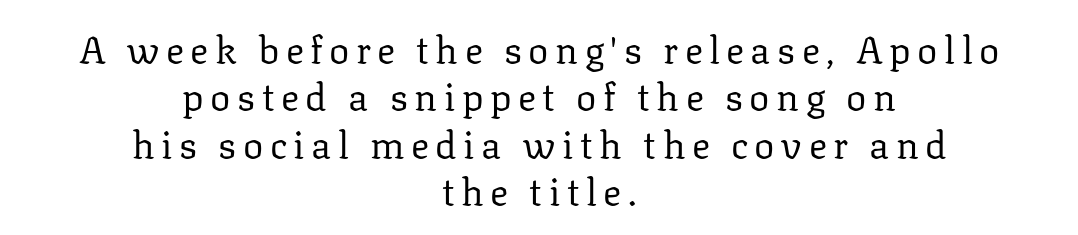
The image shows 38 px regular-weight serif type, upright; set centered, normal line spacing (1.25x), not underlined; low stroke contrast and a medium x-height.
